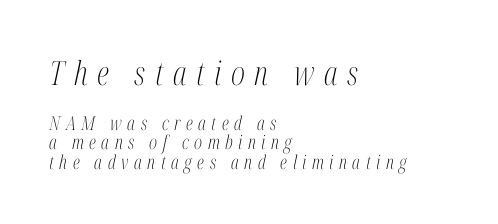
Q: Is the text bold? A: No.
Q: Is the text italic (slanted)? A: Yes, it leans right by about 12 degrees.
Q: Is the typeface a serif or a sans-serif typeface? A: Serif.
Q: Is the text underlined? A: No.
Q: How is the paragraph aligned? A: Left-aligned.
Q: Is the spacing between letters normal or unusually wide? A: Unusually wide.
Q: Is the spacing between lines tight, normal or loose? A: Tight.
Q: Which block of text is set in a larger size, the first (top) or the second (bottom)? A: The first (top) one.
Q: Width (condensed, normal, or wide)? A: Condensed.
Q: Stroke contrast? A: Medium.
Q: x-height? A: Medium.
Q: Monospaced? A: No.
